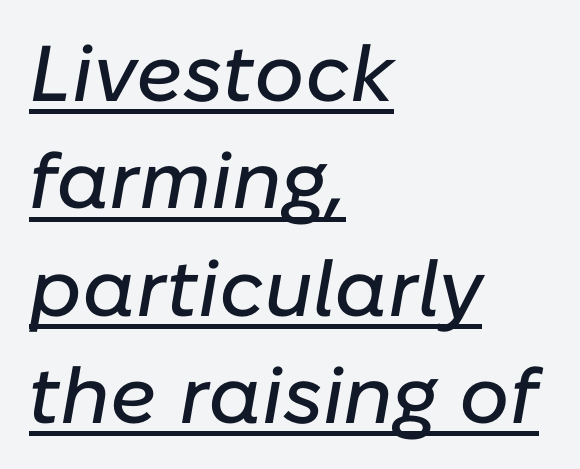
{"italic": "yes", "lean": "right", "slant_degrees": 10, "width": "normal", "stroke_contrast": "low", "x_height": "medium", "monospaced": "no", "underline": "yes", "align": "left", "line_spacing": "normal", "line_spacing_ratio": 1.36, "letter_spacing": "normal", "letter_spacing_em": 0.0, "glyph_px": 79}
